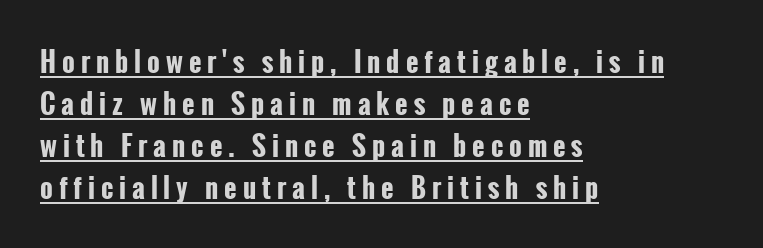
The image shows 27 px bold type, upright; set left-aligned, normal line spacing (1.56x), unusually wide letter spacing (+0.22 em), underlined.
